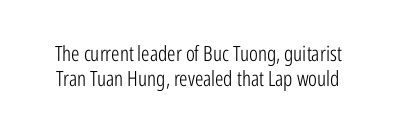
Vertical stems look standard width or narrower in stroke. This sample uses plain, unmodified letter spacing. Words float on clear page, feet unadorned. You can tell it's not italic because the verticals are truly vertical.
